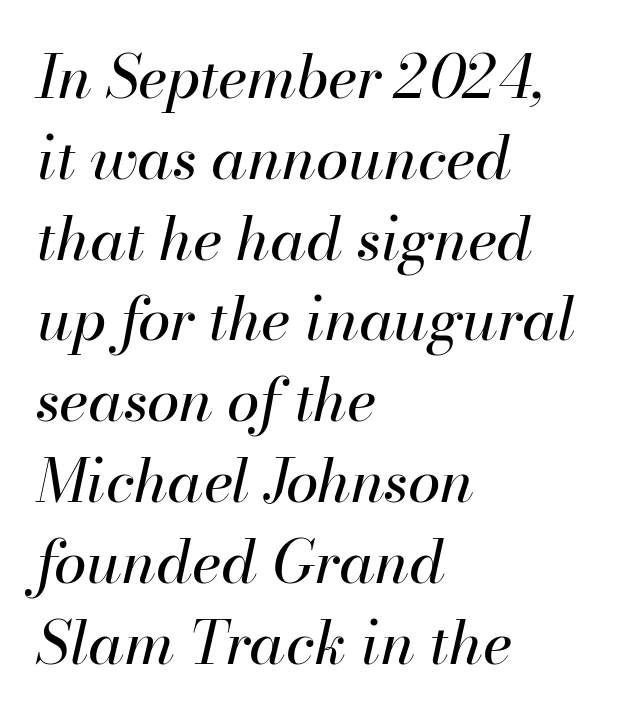
The image shows 59 px regular-weight type, italic (leaning right); set left-aligned, normal line spacing (1.37x), normal letter spacing, not underlined; high stroke contrast and a small x-height.
